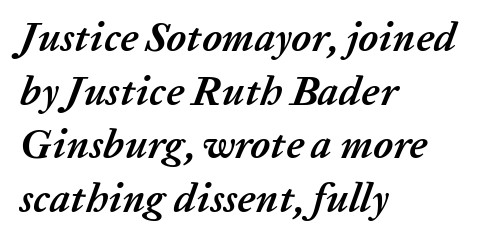
Q: Is the text bold? A: Yes.
Q: Is the text italic (slanted)? A: Yes, it leans right by about 20 degrees.
Q: Is the text underlined? A: No.
Q: How is the paragraph aligned? A: Left-aligned.
Q: Is the spacing between letters normal or unusually wide? A: Normal.
Q: Is the spacing between lines tight, normal or loose? A: Normal.
Q: Width (condensed, normal, or wide)? A: Normal.
Q: Stroke contrast? A: Low.
Q: x-height? A: Medium.
Q: Monospaced? A: No.
